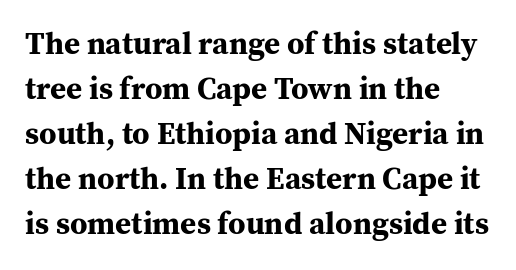
{"serif": "yes", "italic": "no", "bold": "yes", "weight": "bold", "width": "normal", "stroke_contrast": "medium", "x_height": "medium", "monospaced": "no", "underline": "no", "align": "left", "line_spacing": "normal", "line_spacing_ratio": 1.45, "letter_spacing": "normal", "letter_spacing_em": 0.0, "glyph_px": 31}
